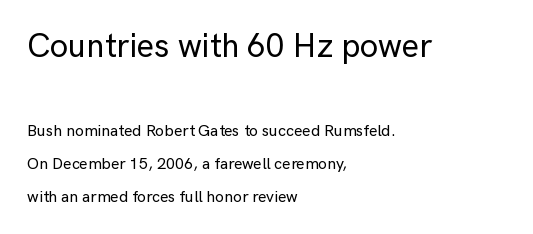
The image shows 33 px sans-serif type, upright; set left-aligned, loose line spacing (2.05x), normal letter spacing, not underlined; the first (top) block is 2.06x larger; low stroke contrast and a medium x-height.
